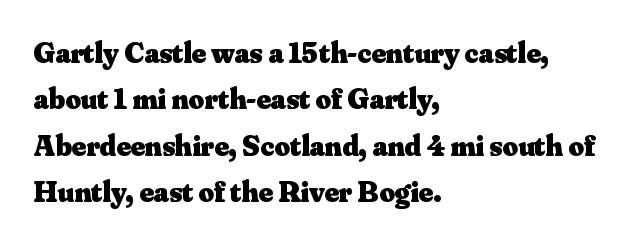
Nope, not italic — everything's standing straight. Think of a printed novel: that variable character pitch is what you see here. Every row of glyphs begins at an identical x-position on the left. Spacing between characters is what you'd get straight out of the box.
